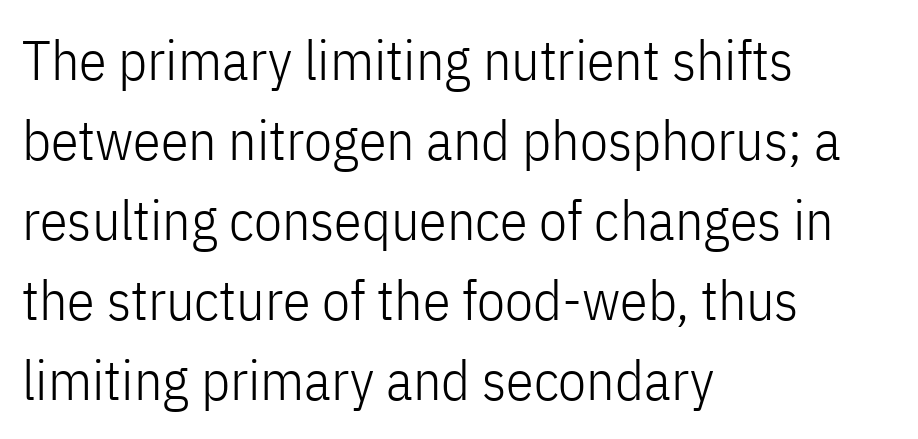
{"serif": "no", "italic": "no", "bold": "no", "weight": "light", "width": "condensed", "stroke_contrast": "low", "x_height": "medium", "monospaced": "no", "underline": "no", "align": "left", "line_spacing": "normal", "line_spacing_ratio": 1.43, "letter_spacing": "normal", "letter_spacing_em": 0.0, "glyph_px": 56}
